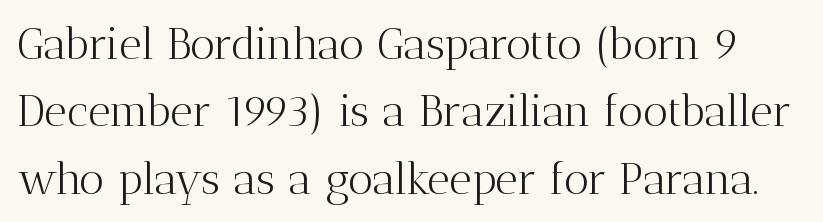
Q: Is the text bold? A: No.
Q: Is the text italic (slanted)? A: No, it is upright.
Q: Is the typeface a serif or a sans-serif typeface? A: Serif.
Q: Is the text underlined? A: No.
Q: Is the spacing between letters normal or unusually wide? A: Normal.
Q: Is the spacing between lines tight, normal or loose? A: Normal.
Q: Width (condensed, normal, or wide)? A: Normal.
Q: Stroke contrast? A: Medium.
Q: x-height? A: Medium.
Q: Monospaced? A: No.
